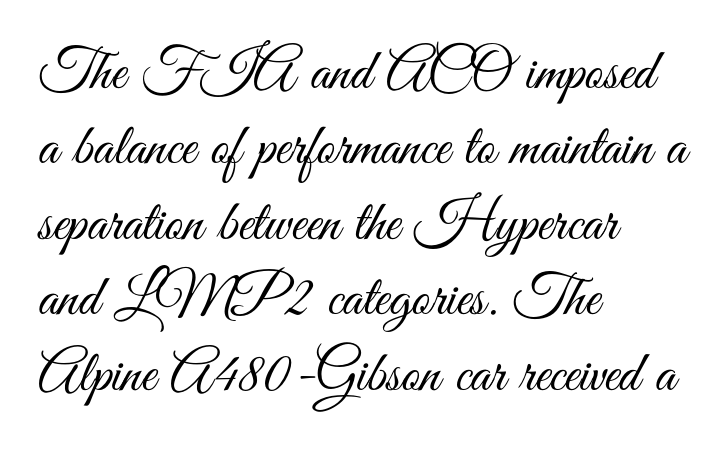
Q: Is the text bold? A: No.
Q: Is the text italic (slanted)? A: Yes.
Q: Is the typeface a serif or a sans-serif typeface? A: Sans-serif.
Q: Is the text underlined? A: No.
Q: How is the paragraph aligned? A: Left-aligned.
Q: Is the spacing between letters normal or unusually wide? A: Normal.
Q: Is the spacing between lines tight, normal or loose? A: Normal.
Q: Width (condensed, normal, or wide)? A: Condensed.
Q: Stroke contrast? A: Medium.
Q: x-height? A: Small.
Q: Monospaced? A: No.
